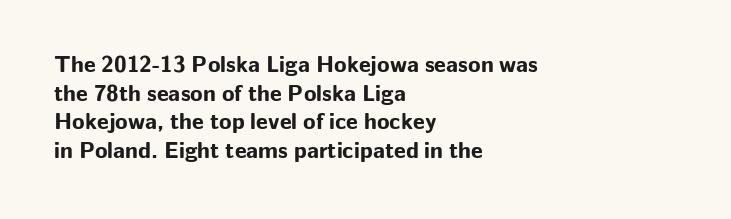
The image shows 23 px bold type, upright; set left-aligned, normal line spacing (1.25x), normal letter spacing, not underlined.
